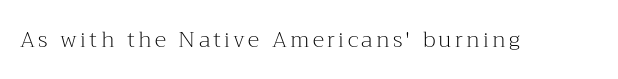
{"italic": "no", "bold": "no", "underline": "no", "glyph_px": 22}
